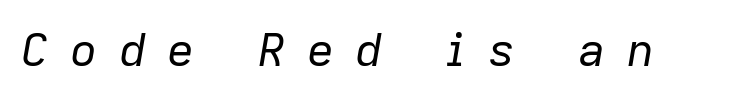
Q: Is the text bold? A: No.
Q: Is the text italic (slanted)? A: Yes, it leans right by about 9 degrees.
Q: Is the text underlined? A: No.
Q: Is the spacing between letters normal or unusually wide? A: Unusually wide.
Q: Width (condensed, normal, or wide)? A: Normal.
Q: Stroke contrast? A: Low.
Q: x-height? A: Medium.
Q: Monospaced? A: No.
